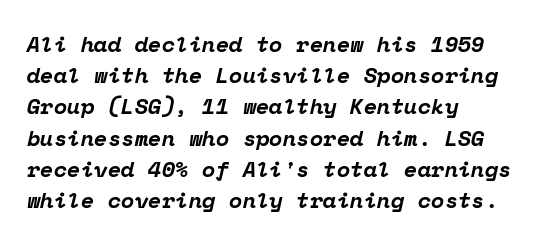
{"italic": "yes", "lean": "right", "slant_degrees": 12, "bold": "yes", "underline": "no", "align": "left", "line_spacing": "normal", "line_spacing_ratio": 1.42, "letter_spacing": "normal", "letter_spacing_em": 0.0, "glyph_px": 22}
